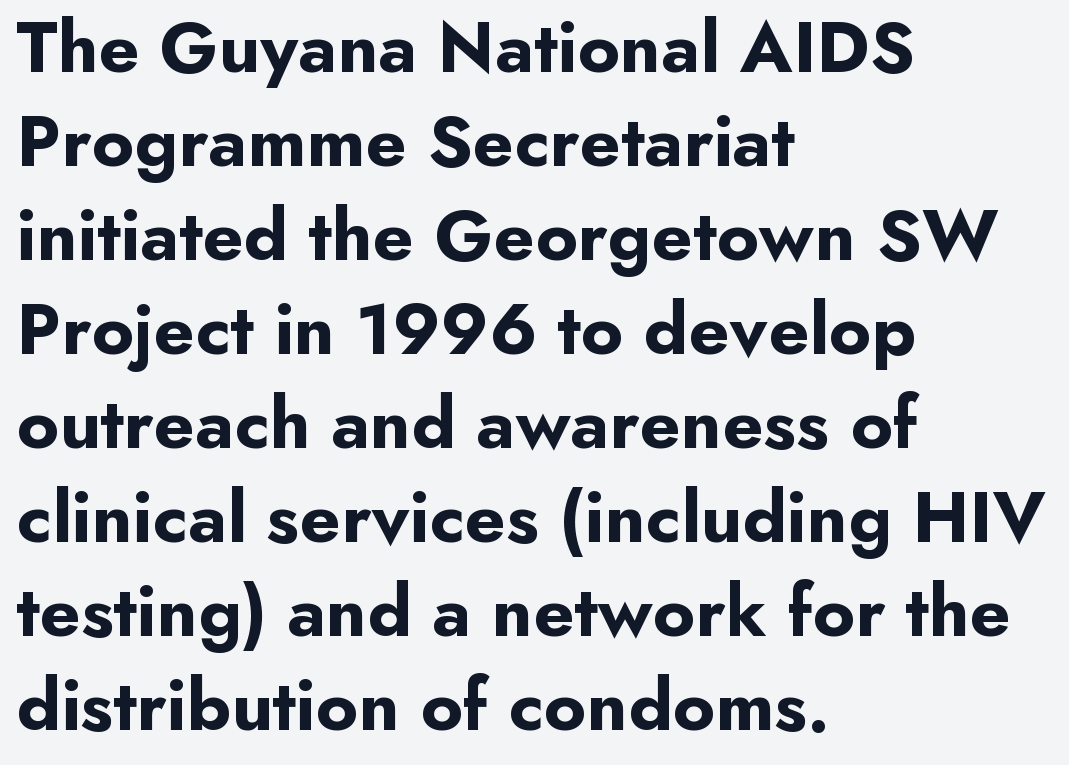
Summary of vertical rhythm: regular, with standard interline spacing. A typesetter would call this zero additional tracking. Line beginnings align vertically; line endings do not. Descenders are the only things crossing below the line. Here the designer chose a conventional face with non-uniform glyph widths.
